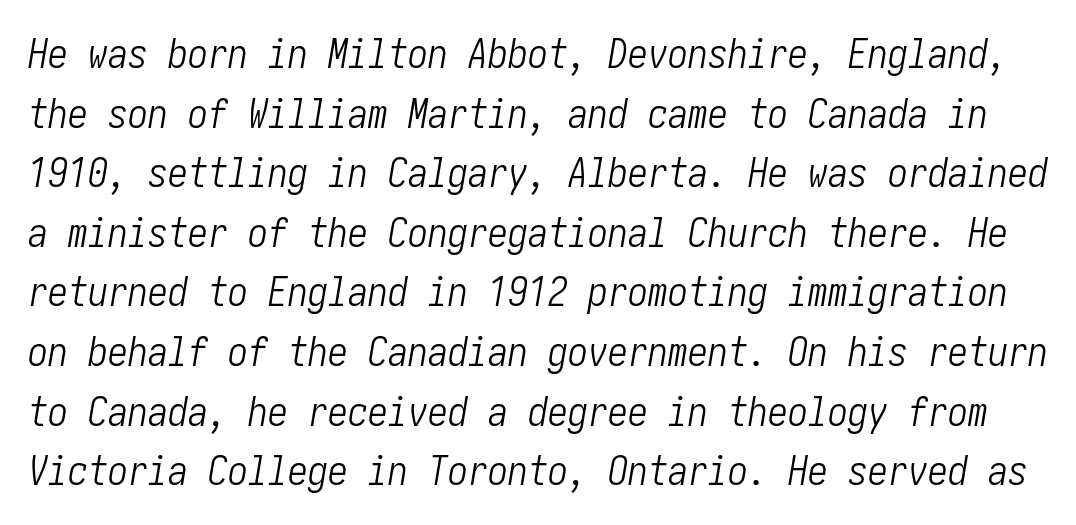
Standard letterfit; no display-style spreading of the glyphs. Just letters on the line, the space beneath them empty. The characters are drawn with everyday or finer stroke widths. The letters are slanted; this is an italic face. Regular leading.
